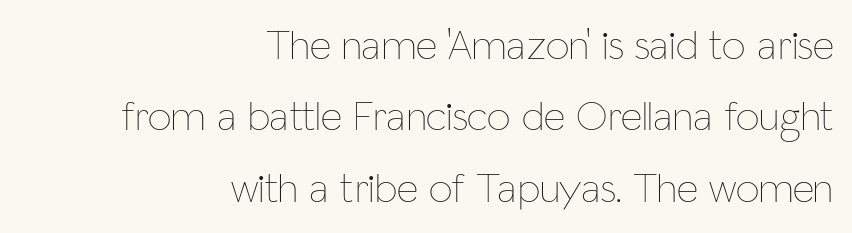
Q: Is the text bold? A: No.
Q: Is the text italic (slanted)? A: No, it is upright.
Q: Is the text underlined? A: No.
Q: How is the paragraph aligned? A: Right-aligned.
Q: Is the spacing between letters normal or unusually wide? A: Normal.
Q: Is the spacing between lines tight, normal or loose? A: Normal.
Q: Width (condensed, normal, or wide)? A: Condensed.
Q: Stroke contrast? A: Low.
Q: x-height? A: Medium.
Q: Monospaced? A: No.
